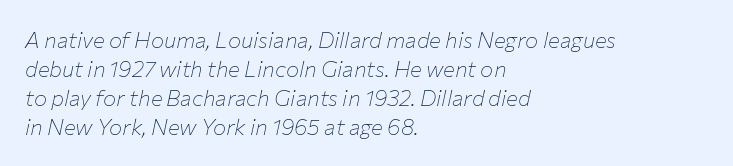
{"italic": "yes", "lean": "right", "slant_degrees": 12, "bold": "no", "underline": "no", "align": "left", "line_spacing": "normal", "line_spacing_ratio": 1.32, "letter_spacing": "normal", "letter_spacing_em": 0.0, "glyph_px": 22}
